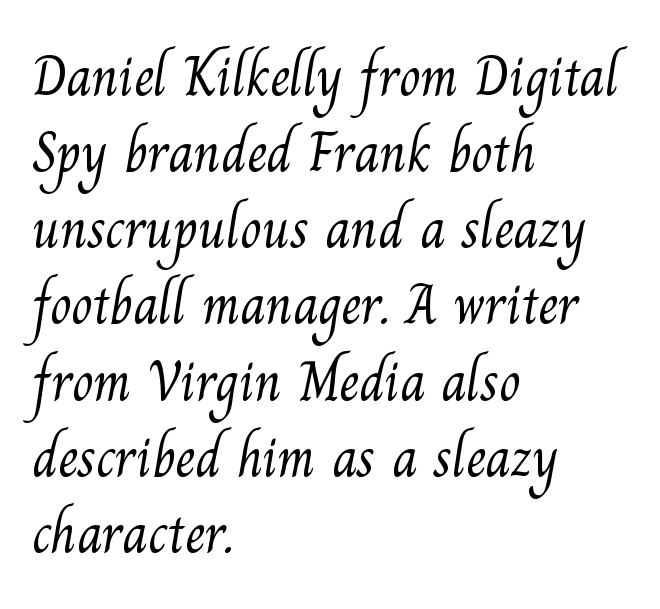
The image shows 56 px light serif type; set left-aligned, normal line spacing (1.36x), normal letter spacing, not underlined; medium stroke contrast and a small x-height.
